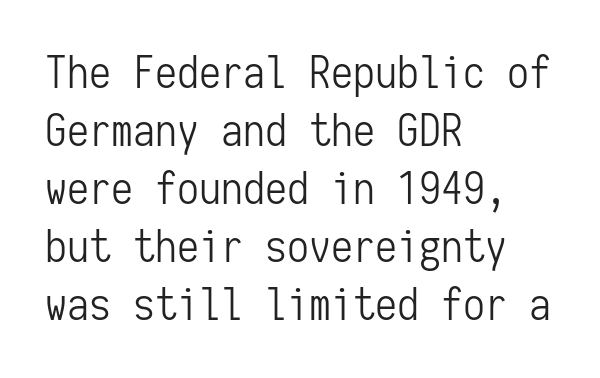
The image shows 44 px light, condensed sans-serif type, upright, monospaced; set left-aligned, normal line spacing (1.32x), normal letter spacing, not underlined; low stroke contrast and a medium x-height.
